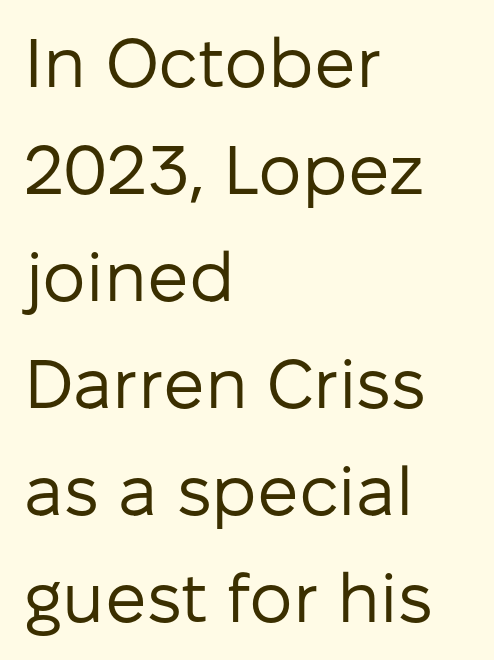
Each new line begins a customary step beneath the previous one. Weight: not bold — regular or lighter. Letterform terminals end flat and unadorned throughout the passage. It's the straight-up-and-down kind of type. A bare baseline throughout the passage.
